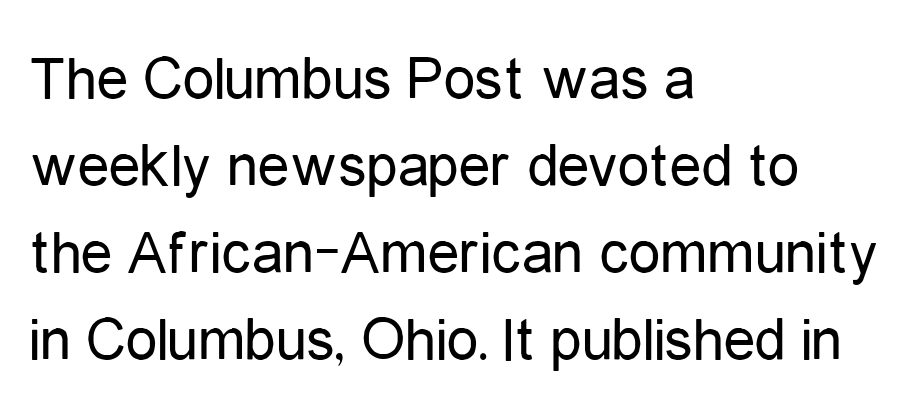
Q: Is the text bold? A: No.
Q: Is the text italic (slanted)? A: No, it is upright.
Q: Is the typeface a serif or a sans-serif typeface? A: Sans-serif.
Q: Is the text underlined? A: No.
Q: How is the paragraph aligned? A: Left-aligned.
Q: Is the spacing between letters normal or unusually wide? A: Normal.
Q: Is the spacing between lines tight, normal or loose? A: Normal.
Q: Width (condensed, normal, or wide)? A: Condensed.
Q: Stroke contrast? A: Low.
Q: x-height? A: Medium.
Q: Monospaced? A: No.
